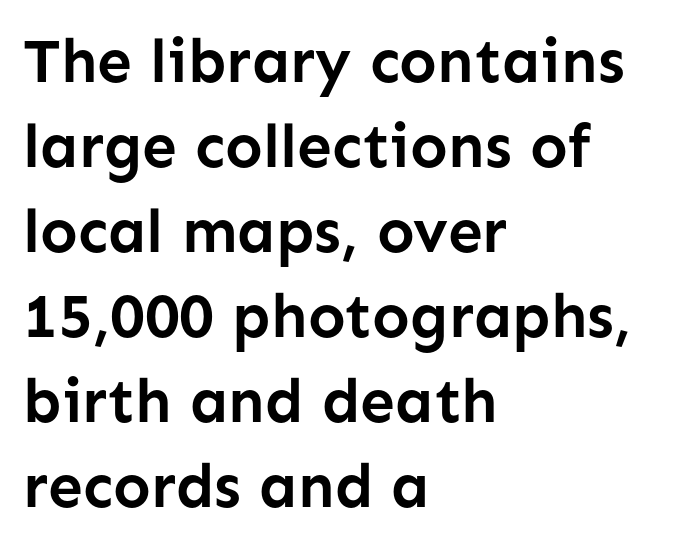
The letters stand straight up with perfectly vertical stems. Looks like regular typesetting: each glyph gets only the width it needs. In CSS terms this would be text-align: left. Stroke terminals: plain, sans-serif. Glyph-to-glyph distance matches everyday printed text.
